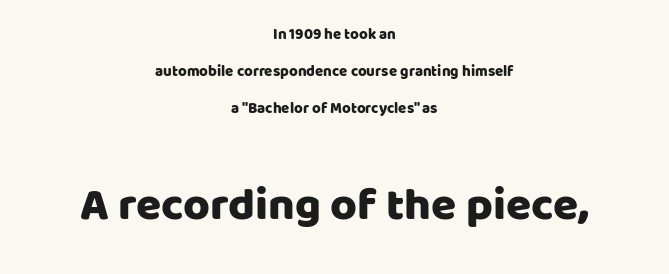
The image shows 46 px sans-serif type, upright; set centered, loose line spacing (2.46x), normal letter spacing, not underlined; the second (bottom) block is 3.07x larger; low stroke contrast and a large x-height.
